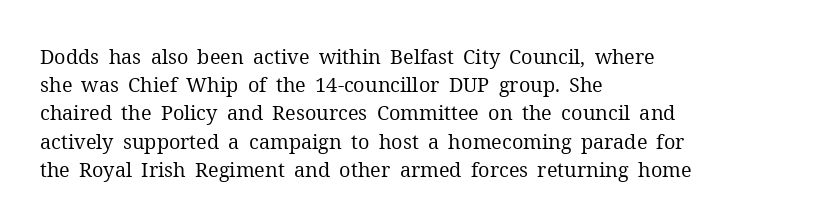
Q: Is the text bold? A: No.
Q: Is the text italic (slanted)? A: No, it is upright.
Q: Is the text underlined? A: No.
Q: How is the paragraph aligned? A: Left-aligned.
Q: Is the spacing between letters normal or unusually wide? A: Normal.
Q: Is the spacing between lines tight, normal or loose? A: Normal.
